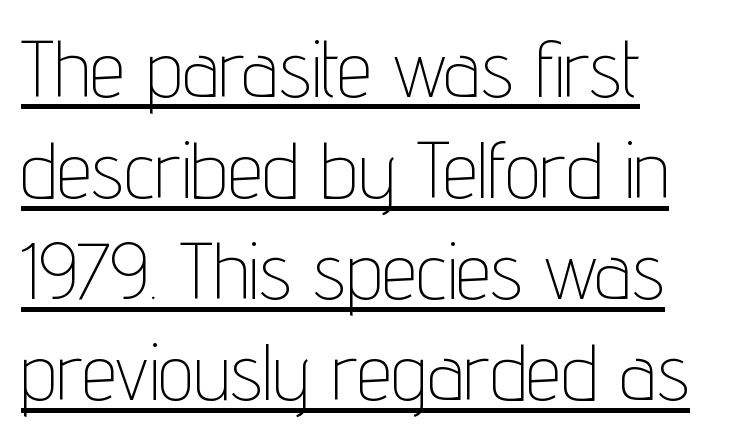
{"serif": "no", "italic": "no", "bold": "no", "weight": "thin", "width": "condensed", "stroke_contrast": "low", "x_height": "medium", "monospaced": "no", "underline": "yes", "align": "left", "line_spacing": "normal", "line_spacing_ratio": 1.28, "letter_spacing": "normal", "letter_spacing_em": 0.0, "glyph_px": 79}
